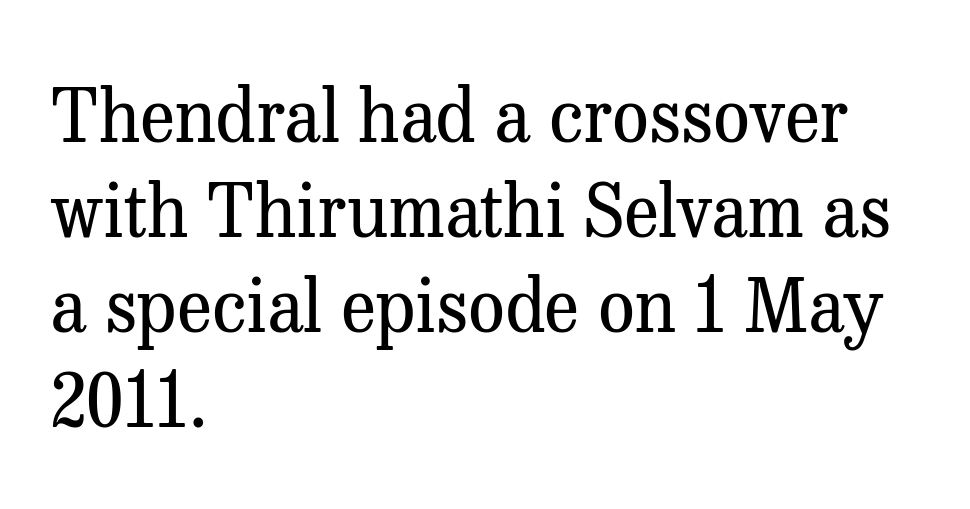
{"serif": "yes", "italic": "no", "bold": "no", "weight": "regular", "width": "normal", "stroke_contrast": "medium", "x_height": "medium", "monospaced": "no", "underline": "no", "align": "left", "line_spacing": "normal", "line_spacing_ratio": 1.3, "letter_spacing": "normal", "letter_spacing_em": 0.0, "glyph_px": 73}
